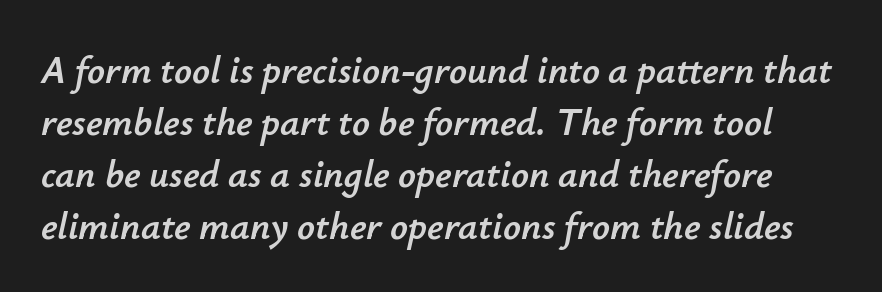
{"italic": "yes", "lean": "right", "slant_degrees": 12, "width": "normal", "stroke_contrast": "low", "x_height": "small", "monospaced": "no", "underline": "no", "line_spacing": "normal", "line_spacing_ratio": 1.33, "letter_spacing": "normal", "letter_spacing_em": 0.0, "glyph_px": 39}
